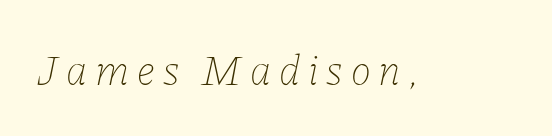
Q: Is the text bold? A: No.
Q: Is the text italic (slanted)? A: Yes, it leans right by about 11 degrees.
Q: Is the text underlined? A: No.
Q: Width (condensed, normal, or wide)? A: Normal.
Q: Stroke contrast? A: Low.
Q: x-height? A: Medium.
Q: Monospaced? A: No.
